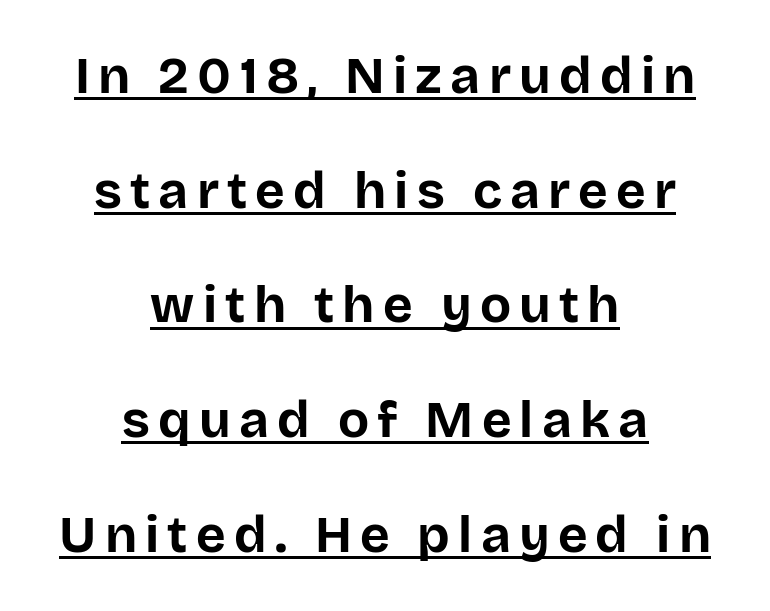
{"serif": "no", "italic": "no", "bold": "yes", "weight": "bold", "width": "normal", "stroke_contrast": "low", "x_height": "large", "monospaced": "no", "underline": "yes", "align": "center", "line_spacing": "loose", "line_spacing_ratio": 2.25, "glyph_px": 51}
